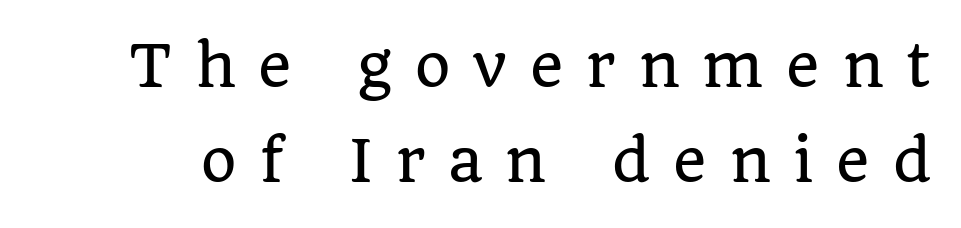
Q: Is the text italic (slanted)? A: No, it is upright.
Q: Is the typeface a serif or a sans-serif typeface? A: Serif.
Q: Is the text underlined? A: No.
Q: Is the spacing between letters normal or unusually wide? A: Unusually wide.
Q: Is the spacing between lines tight, normal or loose? A: Normal.
Q: Width (condensed, normal, or wide)? A: Normal.
Q: Stroke contrast? A: Low.
Q: x-height? A: Large.
Q: Monospaced? A: No.
